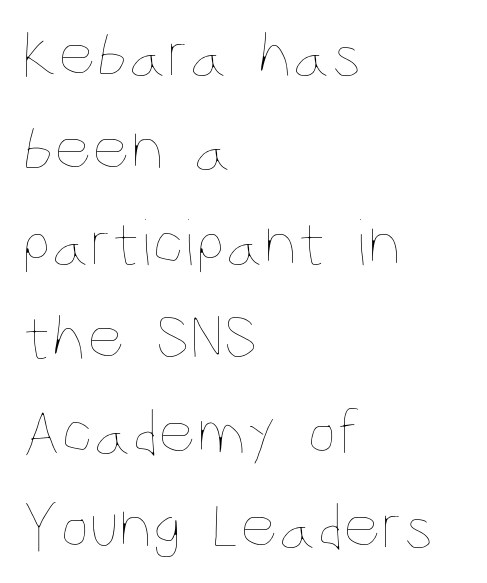
The image shows 66 px thin, condensed type, upright; set left-aligned, normal line spacing (1.43x), normal letter spacing, not underlined; low stroke contrast and a large x-height.
